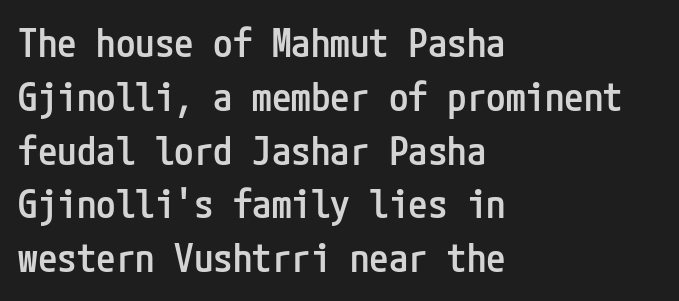
The image shows 39 px semibold, condensed sans-serif type, upright; set left-aligned, normal line spacing (1.38x), normal letter spacing, not underlined; low stroke contrast and a medium x-height.
